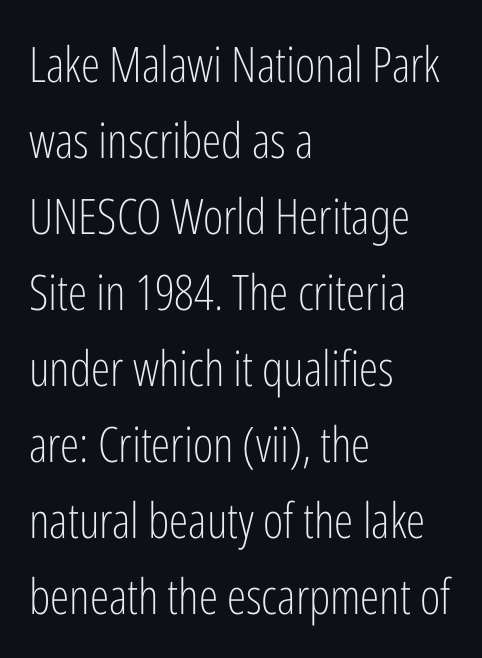
{"serif": "no", "italic": "no", "bold": "no", "weight": "light", "width": "condensed", "stroke_contrast": "low", "x_height": "medium", "monospaced": "no", "underline": "no", "align": "left", "line_spacing": "normal", "line_spacing_ratio": 1.55, "letter_spacing": "normal", "letter_spacing_em": 0.0, "glyph_px": 49}
